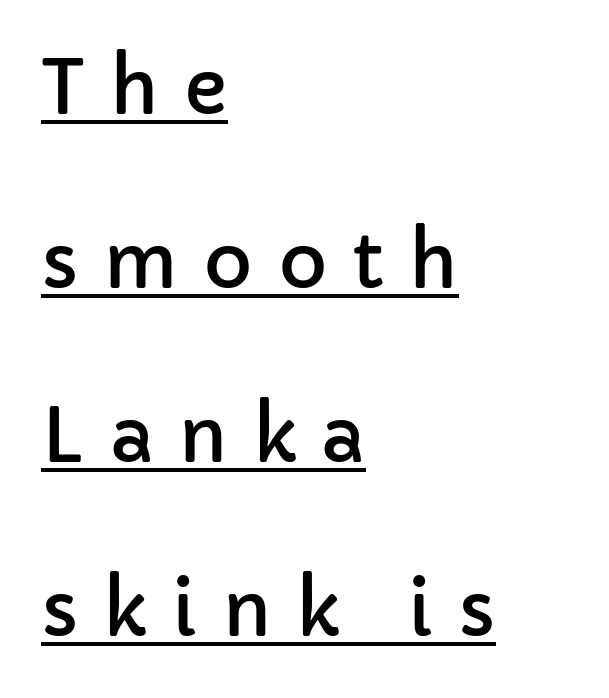
{"serif": "no", "italic": "no", "width": "normal", "stroke_contrast": "low", "x_height": "medium", "monospaced": "no", "underline": "yes", "align": "left", "line_spacing": "loose", "line_spacing_ratio": 2.32, "letter_spacing": "wide", "letter_spacing_em": 0.33, "glyph_px": 75}
